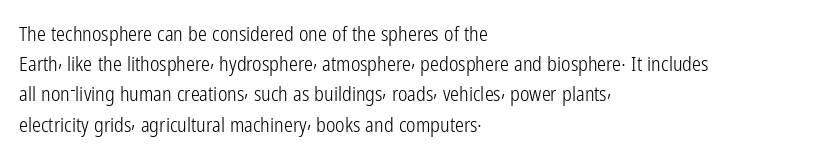
Q: Is the text bold? A: No.
Q: Is the text italic (slanted)? A: No, it is upright.
Q: Is the text underlined? A: No.
Q: How is the paragraph aligned? A: Left-aligned.
Q: Is the spacing between letters normal or unusually wide? A: Normal.
Q: Is the spacing between lines tight, normal or loose? A: Normal.
